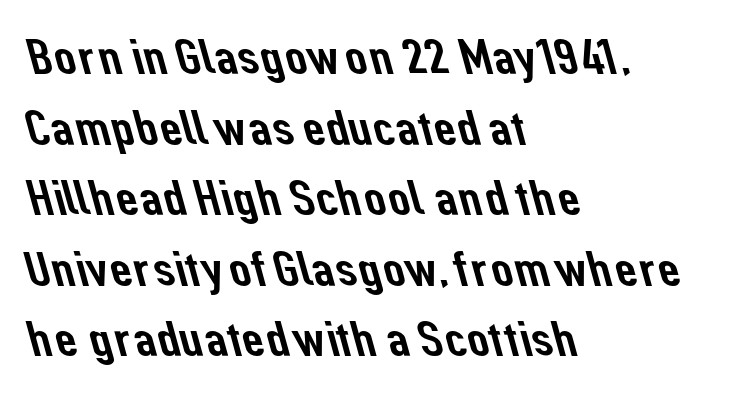
The image shows 49 px sans-serif type; set left-aligned, normal line spacing (1.44x), normal letter spacing, not underlined; low stroke contrast and a medium x-height.
